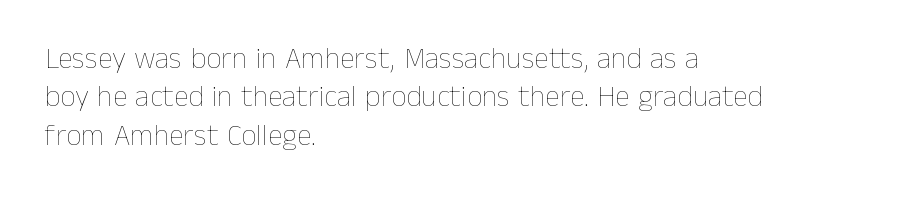
Q: Is the text bold? A: No.
Q: Is the text italic (slanted)? A: No, it is upright.
Q: Is the text underlined? A: No.
Q: How is the paragraph aligned? A: Left-aligned.
Q: Is the spacing between letters normal or unusually wide? A: Normal.
Q: Is the spacing between lines tight, normal or loose? A: Normal.
Q: Width (condensed, normal, or wide)? A: Normal.
Q: Stroke contrast? A: Low.
Q: x-height? A: Medium.
Q: Monospaced? A: No.
